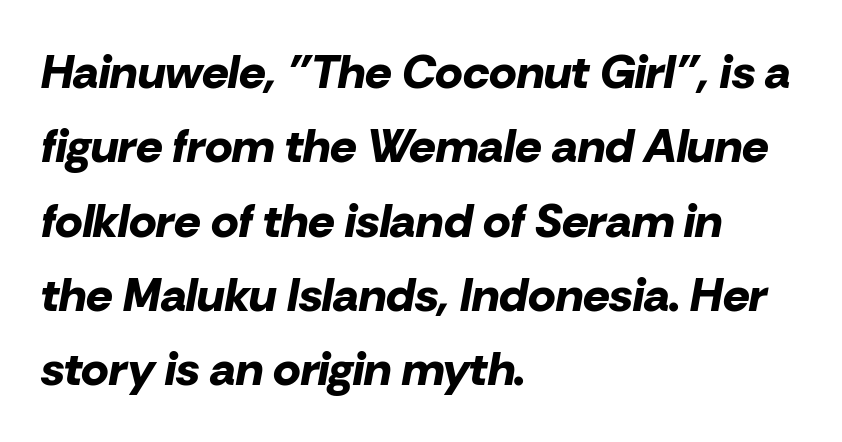
The image shows 47 px bold type, italic (leaning right); set left-aligned, normal line spacing (1.58x), normal letter spacing, not underlined; low stroke contrast and a medium x-height.
